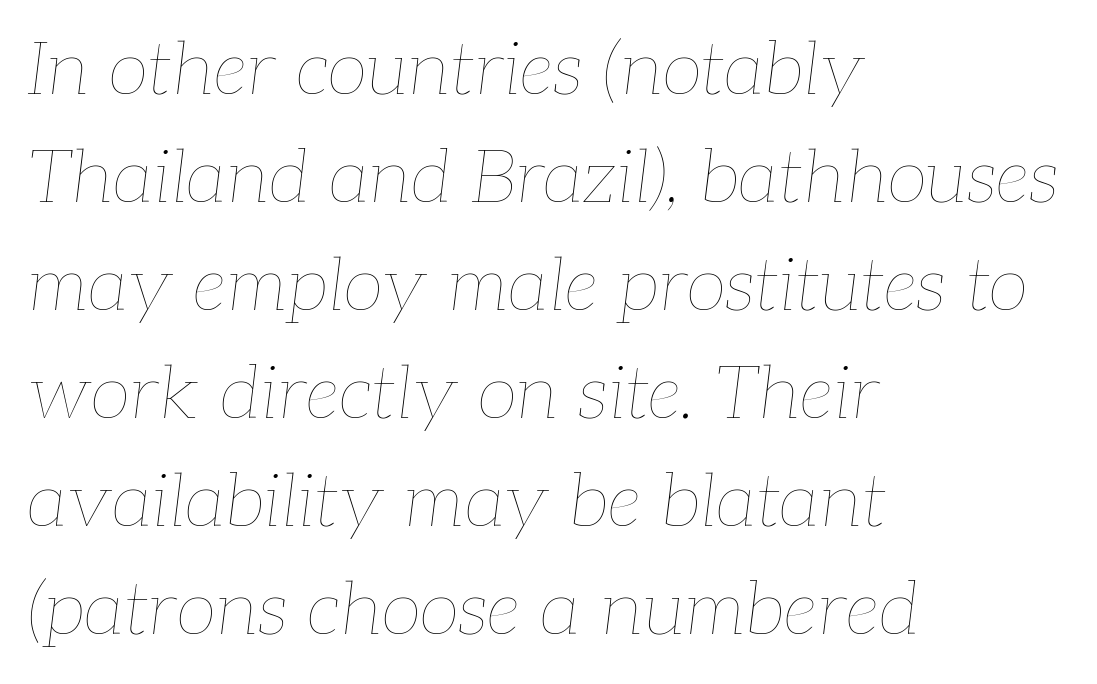
Q: Is the text bold? A: No.
Q: Is the text italic (slanted)? A: Yes, it leans right by about 7 degrees.
Q: Is the text underlined? A: No.
Q: How is the paragraph aligned? A: Left-aligned.
Q: Is the spacing between letters normal or unusually wide? A: Normal.
Q: Is the spacing between lines tight, normal or loose? A: Normal.
Q: Width (condensed, normal, or wide)? A: Normal.
Q: Stroke contrast? A: Low.
Q: x-height? A: Medium.
Q: Monospaced? A: No.
